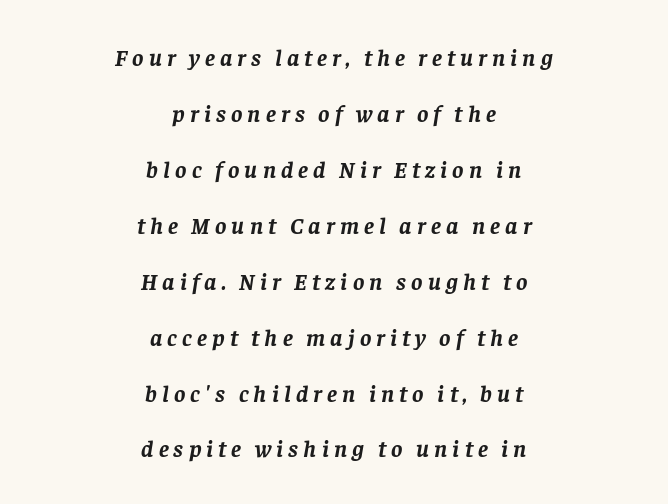
Q: Is the text bold? A: Yes.
Q: Is the text italic (slanted)? A: Yes, it leans right by about 8 degrees.
Q: Is the text underlined? A: No.
Q: How is the paragraph aligned? A: Centered.
Q: Is the spacing between letters normal or unusually wide? A: Unusually wide.
Q: Is the spacing between lines tight, normal or loose? A: Loose.
